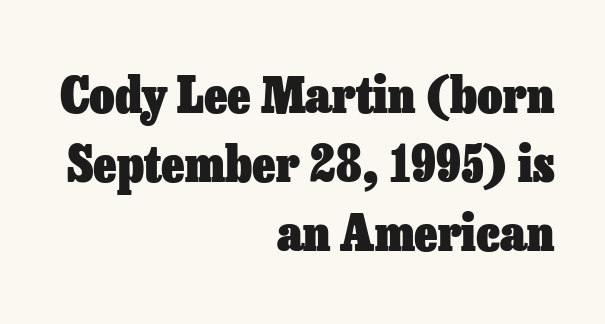
Q: Is the text bold? A: Yes.
Q: Is the text italic (slanted)? A: No, it is upright.
Q: Is the text underlined? A: No.
Q: How is the paragraph aligned? A: Right-aligned.
Q: Is the spacing between letters normal or unusually wide? A: Normal.
Q: Is the spacing between lines tight, normal or loose? A: Normal.
Q: Width (condensed, normal, or wide)? A: Normal.
Q: Stroke contrast? A: Low.
Q: x-height? A: Medium.
Q: Monospaced? A: No.
